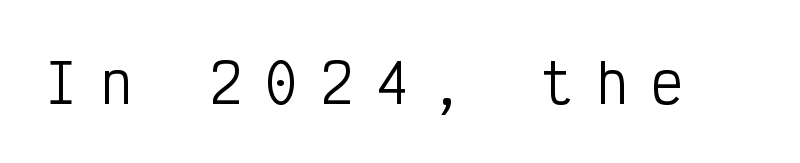
The letters carry no serifs — their stems end cleanly without finishing strokes. Quick note: underline off. These lines were composed using upright roman letters. Stroke mass is kept to a normal reading level or below. These lines have a slow, spaced-out rhythm from letter to letter. This sample has the even, mechanical cadence of fixed-width lettering.
